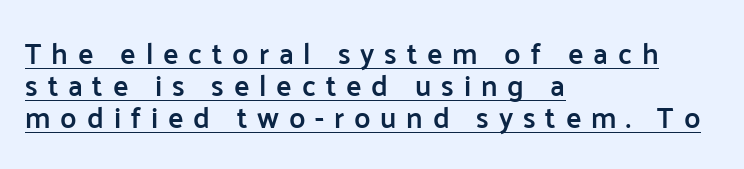
{"serif": "no", "italic": "no", "bold": "semi", "weight": "semibold", "width": "normal", "stroke_contrast": "low", "x_height": "medium", "monospaced": "no", "underline": "yes", "align": "left", "line_spacing": "tight", "line_spacing_ratio": 1.11, "letter_spacing": "wide", "letter_spacing_em": 0.34, "glyph_px": 29}
